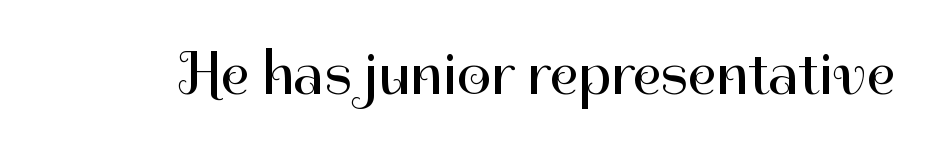
{"serif": "no", "italic": "no", "bold": "no", "weight": "regular", "width": "normal", "stroke_contrast": "high", "x_height": "medium", "monospaced": "no", "underline": "no", "letter_spacing": "normal", "letter_spacing_em": 0.0, "glyph_px": 61}
